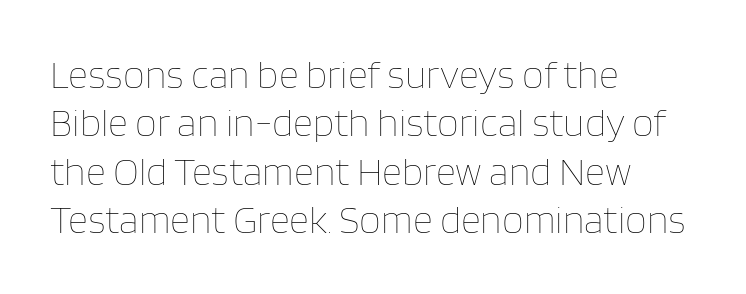
Each stroke keeps to a modest, everyday thickness or less. The setting favours the left margin, as ordinary paragraphs usually do. Words float on clear page, feet unadorned. Glyph-to-glyph distance matches everyday printed text. Posture: upright roman.
